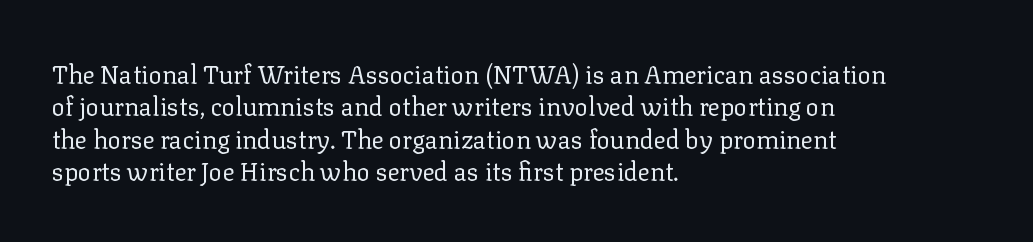
The words here are not underlined. Whoever set this chose a conventional vertical rhythm. Honestly, the letter spacing is just normal — you wouldn't notice it. Tall strokes in this sample are plumb rather than angled. Compared with a centered layout, this one pins lines to the left instead. The weight tops out at a normal text grade.
